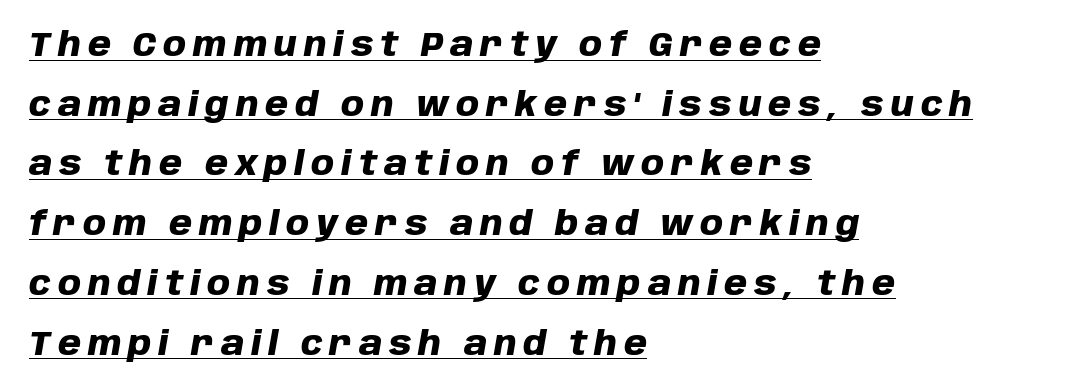
The image shows 33 px heavy type, italic (leaning right); set left-aligned, line spacing 1.81x, unusually wide letter spacing (+0.21 em), underlined; low stroke contrast and a large x-height.
